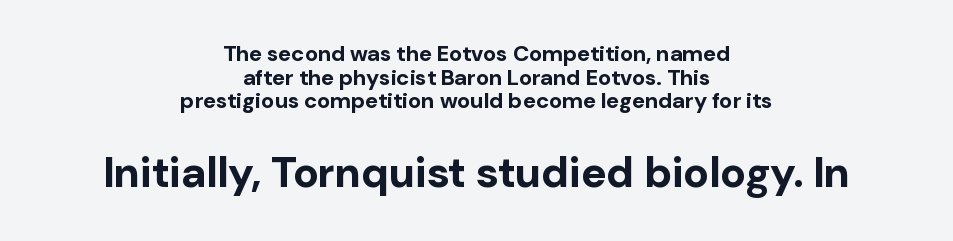
{"serif": "no", "italic": "no", "bold": "yes", "weight": "bold", "width": "normal", "stroke_contrast": "low", "x_height": "medium", "monospaced": "no", "underline": "no", "align": "center", "line_spacing": "tight", "line_spacing_ratio": 1.07, "letter_spacing": "normal", "letter_spacing_em": 0.0, "larger_block": "second", "size_ratio": 1.95, "glyph_px": 43}
